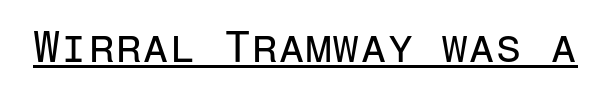
Q: Is the text bold? A: No.
Q: Is the text italic (slanted)? A: No, it is upright.
Q: Is the typeface a serif or a sans-serif typeface? A: Sans-serif.
Q: Is the text underlined? A: Yes.
Q: Is the spacing between letters normal or unusually wide? A: Normal.
Q: Width (condensed, normal, or wide)? A: Normal.
Q: Stroke contrast? A: Low.
Q: x-height? A: Medium.
Q: Monospaced? A: Yes.
